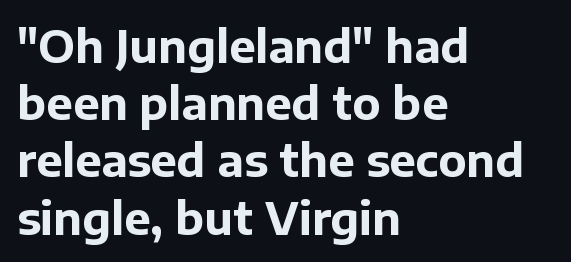
Q: Is the text bold? A: Yes.
Q: Is the text italic (slanted)? A: No, it is upright.
Q: Is the typeface a serif or a sans-serif typeface? A: Sans-serif.
Q: Is the text underlined? A: No.
Q: How is the paragraph aligned? A: Left-aligned.
Q: Is the spacing between letters normal or unusually wide? A: Normal.
Q: Is the spacing between lines tight, normal or loose? A: Normal.
Q: Width (condensed, normal, or wide)? A: Normal.
Q: Stroke contrast? A: Low.
Q: x-height? A: Medium.
Q: Monospaced? A: No.
